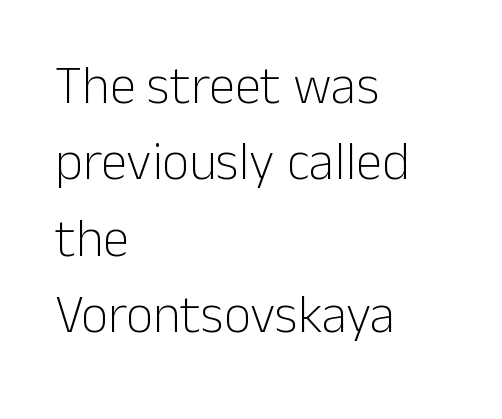
The image shows 53 px light sans-serif type, upright; set left-aligned, normal line spacing (1.44x), normal letter spacing, not underlined; low stroke contrast and a medium x-height.
